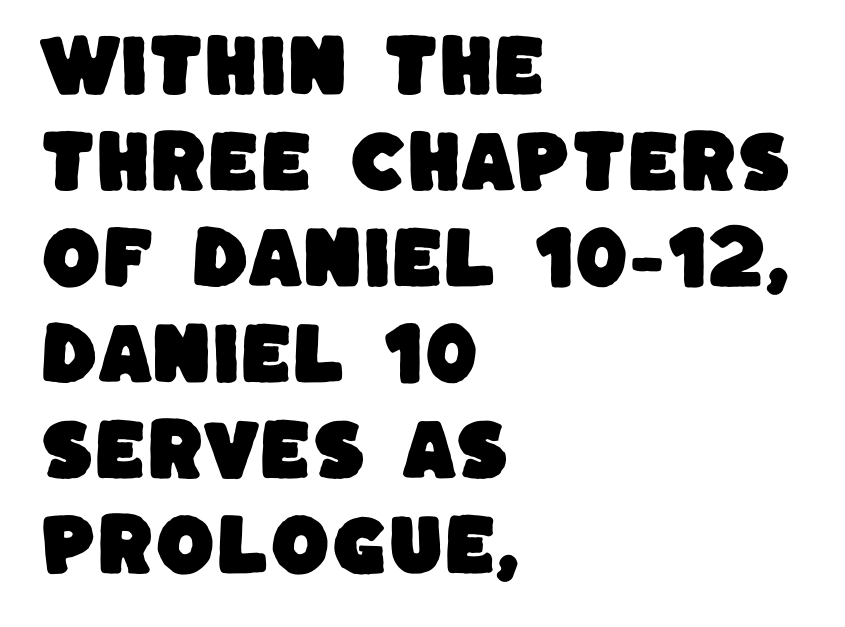
{"serif": "no", "width": "normal", "stroke_contrast": "low", "x_height": "large", "monospaced": "no", "underline": "no", "align": "left", "line_spacing": "normal", "line_spacing_ratio": 1.41, "letter_spacing": "normal", "letter_spacing_em": 0.0, "glyph_px": 68}
